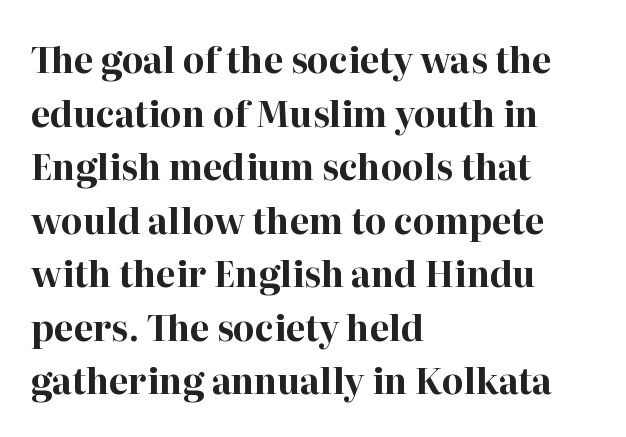
Q: Is the text bold? A: Yes.
Q: Is the text italic (slanted)? A: No, it is upright.
Q: Is the typeface a serif or a sans-serif typeface? A: Serif.
Q: Is the text underlined? A: No.
Q: How is the paragraph aligned? A: Left-aligned.
Q: Is the spacing between letters normal or unusually wide? A: Normal.
Q: Is the spacing between lines tight, normal or loose? A: Normal.
Q: Width (condensed, normal, or wide)? A: Normal.
Q: Stroke contrast? A: High.
Q: x-height? A: Medium.
Q: Monospaced? A: No.
